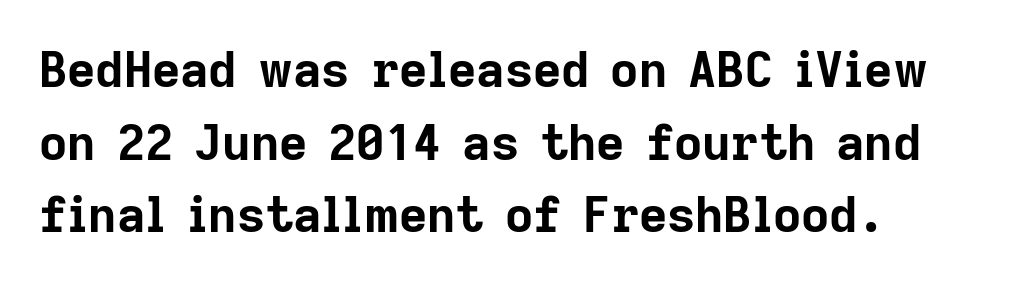
The image shows 49 px bold sans-serif type, upright; set left-aligned, normal line spacing (1.48x), normal letter spacing, not underlined; low stroke contrast and a medium x-height.
